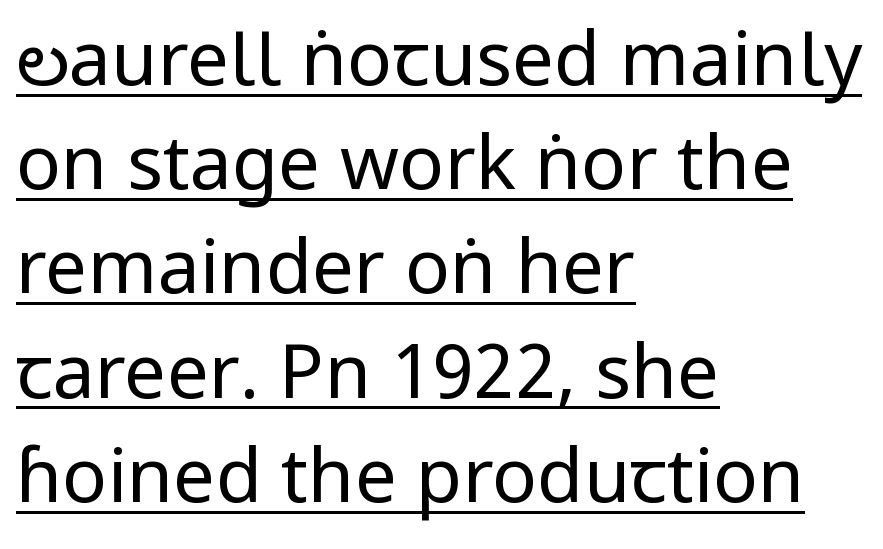
Q: Is the text bold? A: No.
Q: Is the text italic (slanted)? A: No, it is upright.
Q: Is the typeface a serif or a sans-serif typeface? A: Sans-serif.
Q: Is the text underlined? A: Yes.
Q: How is the paragraph aligned? A: Left-aligned.
Q: Is the spacing between letters normal or unusually wide? A: Normal.
Q: Is the spacing between lines tight, normal or loose? A: Normal.
Q: Width (condensed, normal, or wide)? A: Condensed.
Q: Stroke contrast? A: Low.
Q: x-height? A: Large.
Q: Monospaced? A: No.
